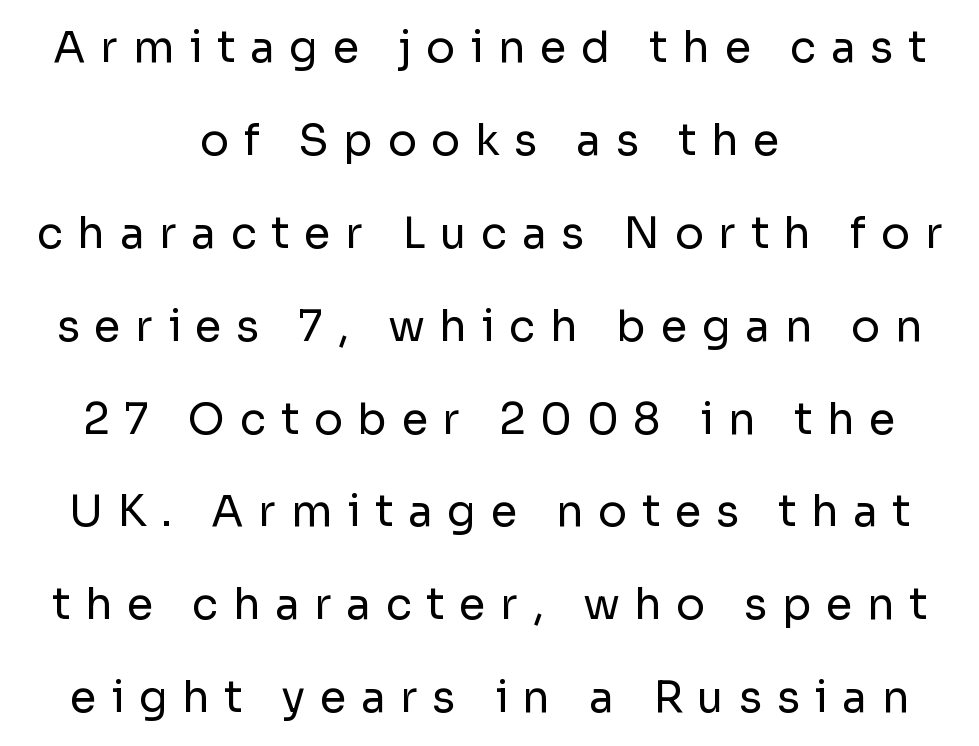
Q: Is the text bold? A: No.
Q: Is the text italic (slanted)? A: No, it is upright.
Q: Is the typeface a serif or a sans-serif typeface? A: Sans-serif.
Q: Is the text underlined? A: No.
Q: How is the paragraph aligned? A: Centered.
Q: Is the spacing between letters normal or unusually wide? A: Unusually wide.
Q: Is the spacing between lines tight, normal or loose? A: Loose.
Q: Width (condensed, normal, or wide)? A: Normal.
Q: Stroke contrast? A: Low.
Q: x-height? A: Medium.
Q: Monospaced? A: No.
